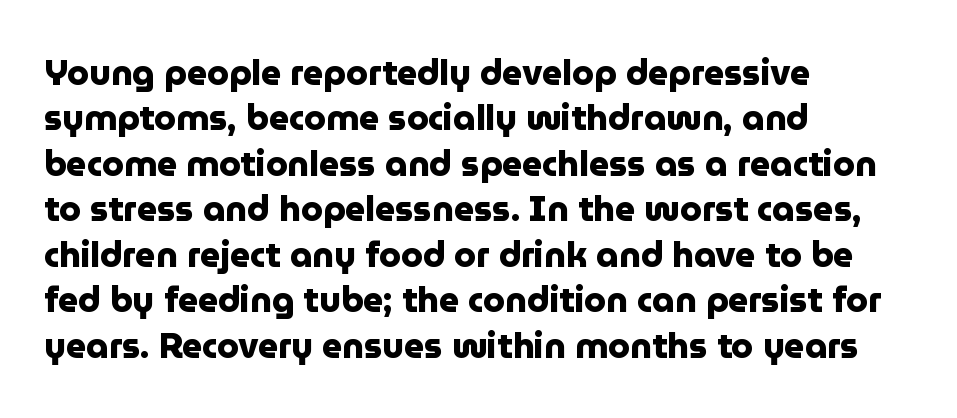
The image shows 35 px heavy sans-serif type, upright; set left-aligned, normal line spacing (1.3x), normal letter spacing, not underlined; low stroke contrast and a medium x-height.
